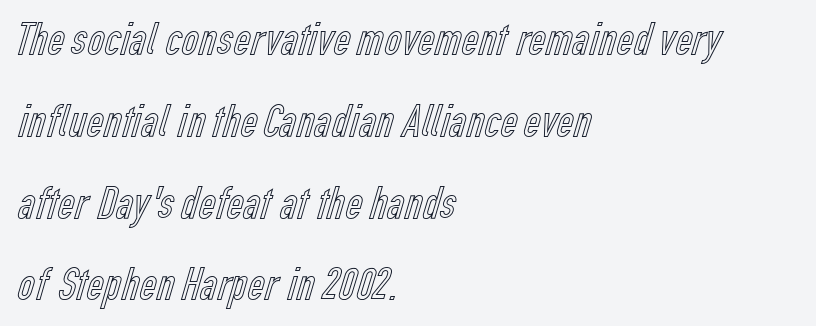
The image shows 47 px condensed type; set left-aligned, line spacing 1.74x, normal letter spacing, not underlined; a medium x-height.
